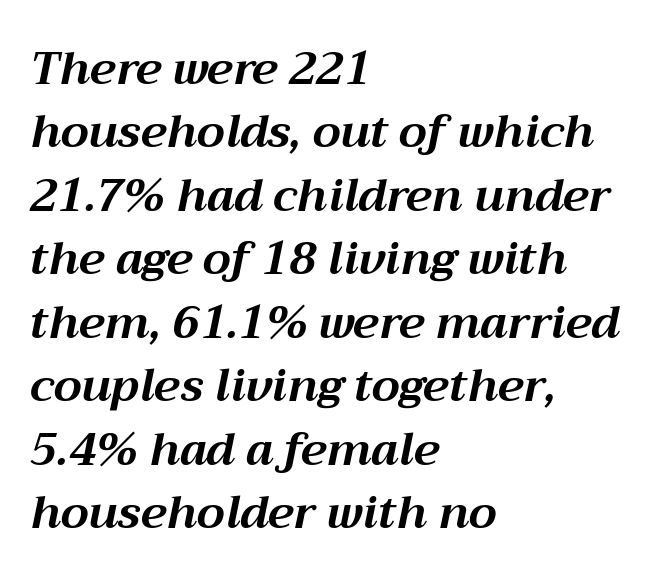
Q: Is the text bold? A: Yes.
Q: Is the text italic (slanted)? A: Yes, it leans right by about 12 degrees.
Q: Is the text underlined? A: No.
Q: How is the paragraph aligned? A: Left-aligned.
Q: Is the spacing between letters normal or unusually wide? A: Normal.
Q: Is the spacing between lines tight, normal or loose? A: Normal.
Q: Width (condensed, normal, or wide)? A: Normal.
Q: Stroke contrast? A: Medium.
Q: x-height? A: Medium.
Q: Monospaced? A: No.
